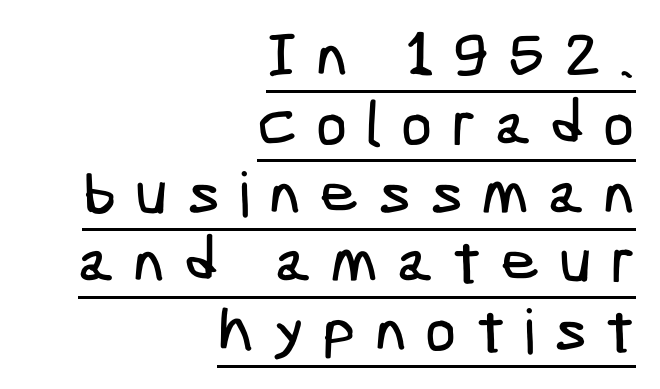
What kind of face is this? One without serifs — a sans. This rendering widens character spacing well past its baseline value. The sample's only ornament is a line tracing under the words. Line ends are locked; line starts wander. Does the leading feel generous? Not at all — it's pinched.
